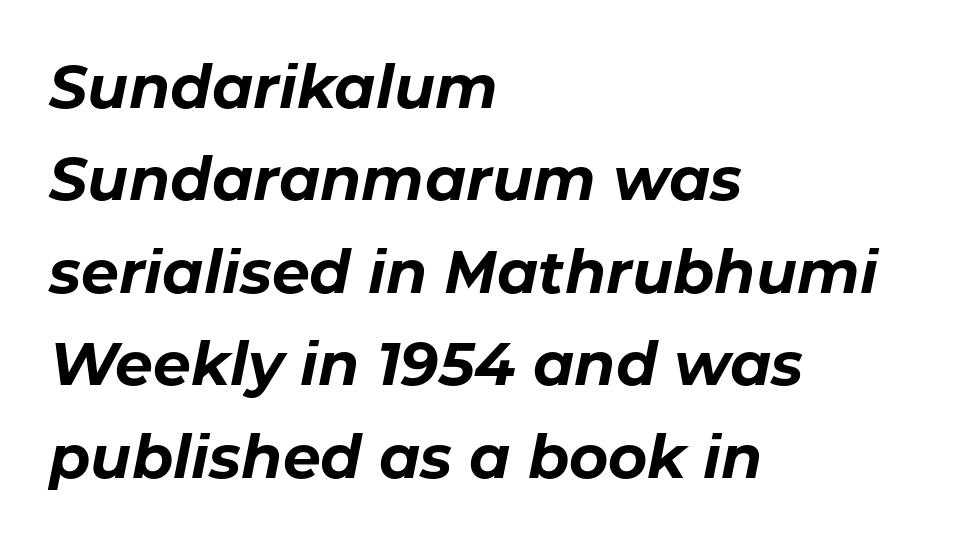
Each glyph is drawn with heavy, bold strokes. Does the leading feel generous? No, just average. Compared with a centered layout, this one pins lines to the left instead. Letters rest on an invisible, unmarked baseline.
